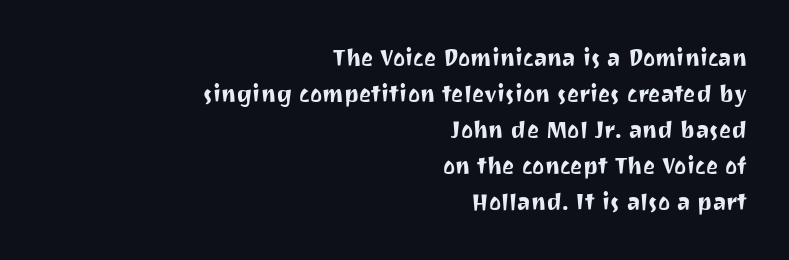
Short and long lines alike share a common ending point at right. Each new line begins a customary step beneath the previous one. Style check: upright. A clean baseline with only descenders dipping below it.
